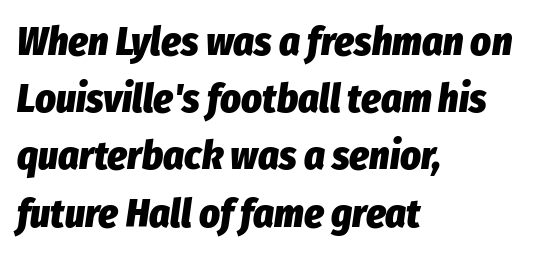
Q: Is the text bold? A: Yes.
Q: Is the text italic (slanted)? A: Yes, it leans right by about 8 degrees.
Q: Is the text underlined? A: No.
Q: How is the paragraph aligned? A: Left-aligned.
Q: Is the spacing between letters normal or unusually wide? A: Normal.
Q: Is the spacing between lines tight, normal or loose? A: Normal.
Q: Width (condensed, normal, or wide)? A: Condensed.
Q: Stroke contrast? A: Low.
Q: x-height? A: Medium.
Q: Monospaced? A: No.
